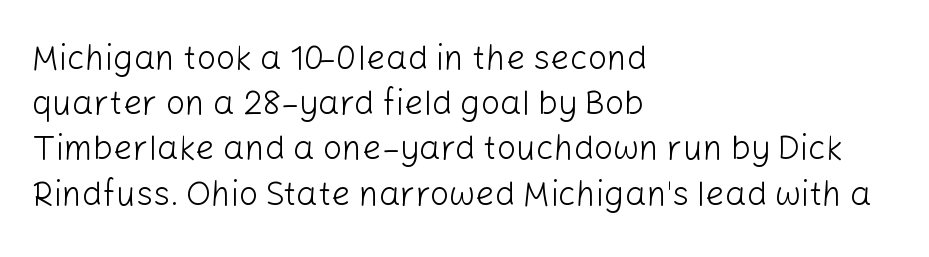
Q: Is the text bold? A: No.
Q: Is the text italic (slanted)? A: No, it is upright.
Q: Is the typeface a serif or a sans-serif typeface? A: Sans-serif.
Q: Is the text underlined? A: No.
Q: How is the paragraph aligned? A: Left-aligned.
Q: Is the spacing between letters normal or unusually wide? A: Normal.
Q: Is the spacing between lines tight, normal or loose? A: Normal.
Q: Width (condensed, normal, or wide)? A: Normal.
Q: Stroke contrast? A: Low.
Q: x-height? A: Medium.
Q: Monospaced? A: No.
